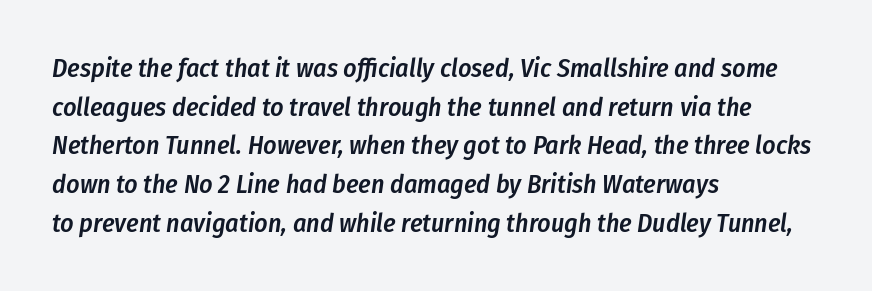
This sample keeps an unexceptional amount of space between lines. Glance below the letters and you will spot only blank space. This is moderately heavy type, rendered in semibold. The gaps between neighbouring characters are ordinary and unremarkable. Emphasis-style slanted type is in use.
